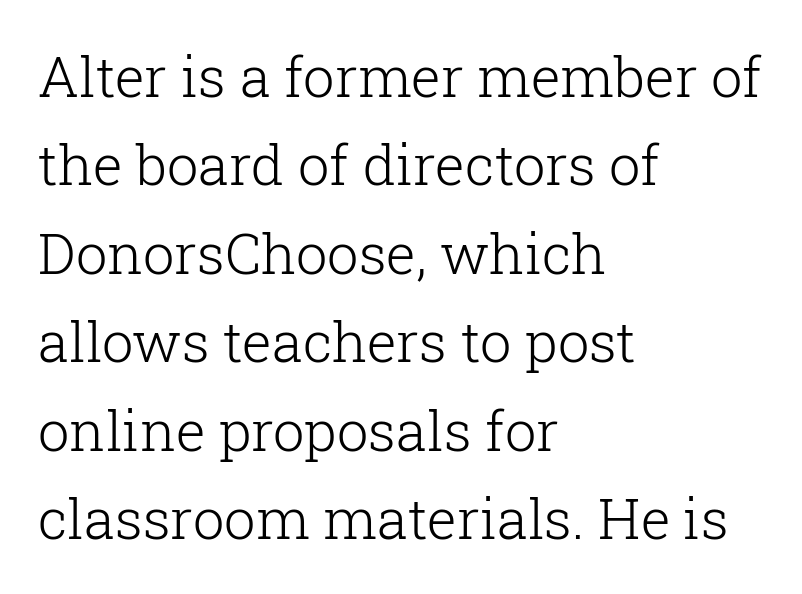
The image shows 56 px light serif type, upright; set left-aligned, normal line spacing (1.58x), normal letter spacing, not underlined; low stroke contrast and a medium x-height.
